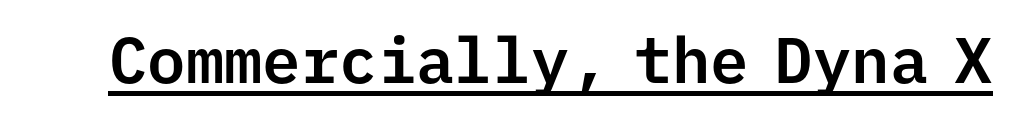
Think of a typewriter: that constant character pitch is what you see here. Note: no serifs on the glyphs. Here the glyphs are tracked normally, forming tight word shapes. Beneath each row of characters lies a ruled line. The specimen reads as upright at a glance.
